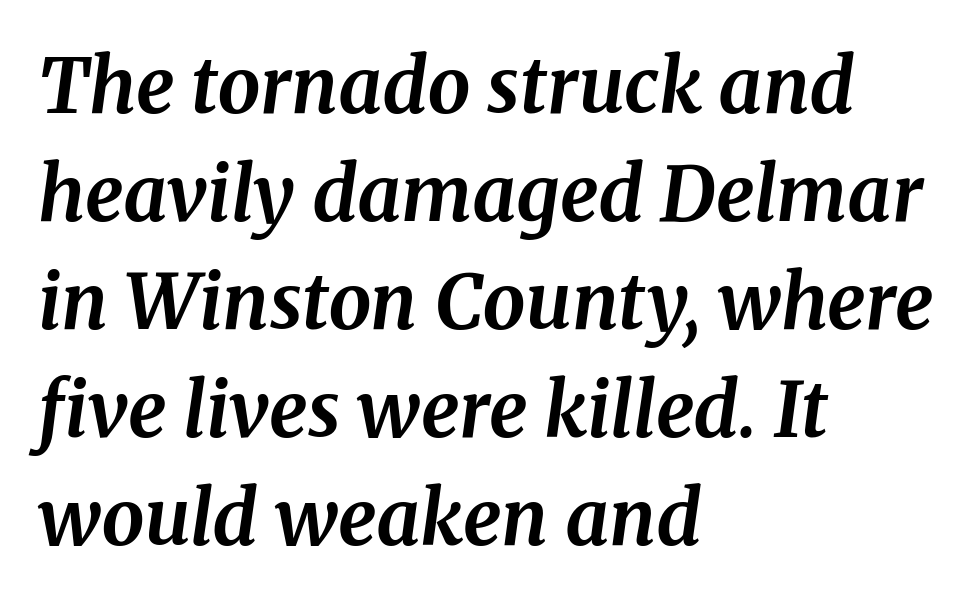
The image shows 76 px bold serif type, italic (leaning right); set left-aligned, normal line spacing (1.42x), normal letter spacing, not underlined; medium stroke contrast and a medium x-height.
